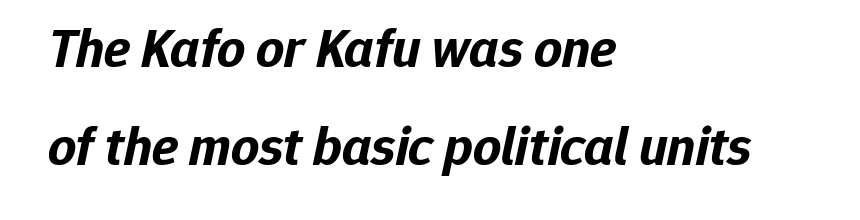
{"italic": "yes", "lean": "right", "slant_degrees": 12, "bold": "yes", "weight": "bold", "width": "normal", "stroke_contrast": "low", "x_height": "medium", "monospaced": "no", "underline": "no", "align": "left", "line_spacing_ratio": 1.79, "letter_spacing": "normal", "letter_spacing_em": 0.0, "glyph_px": 55}
